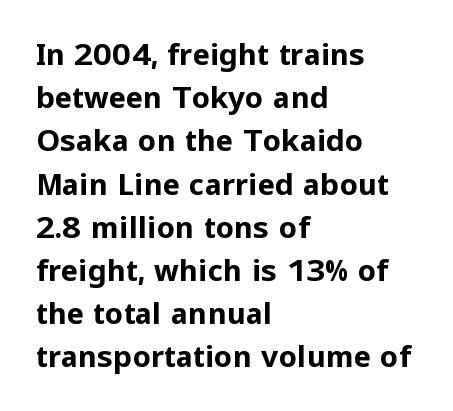
{"serif": "no", "italic": "no", "bold": "yes", "weight": "bold", "width": "normal", "stroke_contrast": "low", "x_height": "medium", "monospaced": "no", "underline": "no", "align": "left", "line_spacing": "normal", "line_spacing_ratio": 1.49, "letter_spacing": "normal", "letter_spacing_em": 0.0, "glyph_px": 29}
